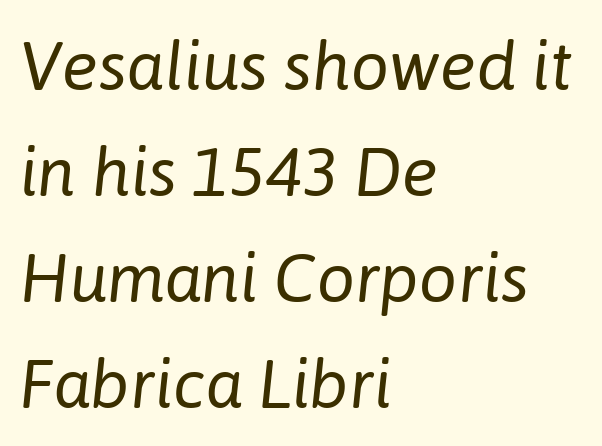
The setting favours the left margin, as ordinary paragraphs usually do. The rendering uses a moderate line-height, typical for paragraphs. The letterforms sit shoulder to shoulder at normal distance. No heavy texture on the line: the type isn't bold. Rendered with sloped, italic letterforms.
